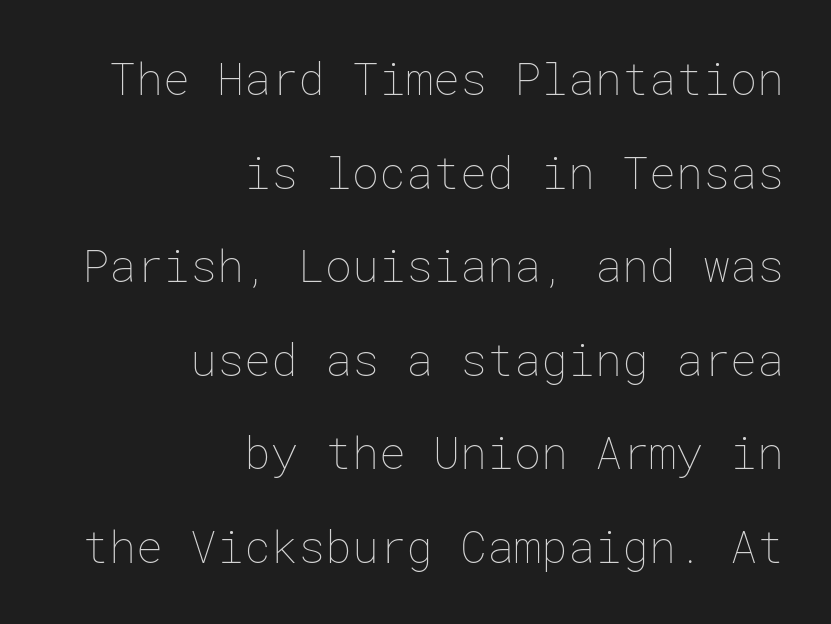
Notice the wide empty band between every row — that's loose leading. This reads as an unemphasized weight, regular at the heaviest. Ascenders rise straight up at ninety degrees. The letterforms sit shoulder to shoulder at normal distance. The setting favours the right margin, as signatures and pull-quotes sometimes do.
